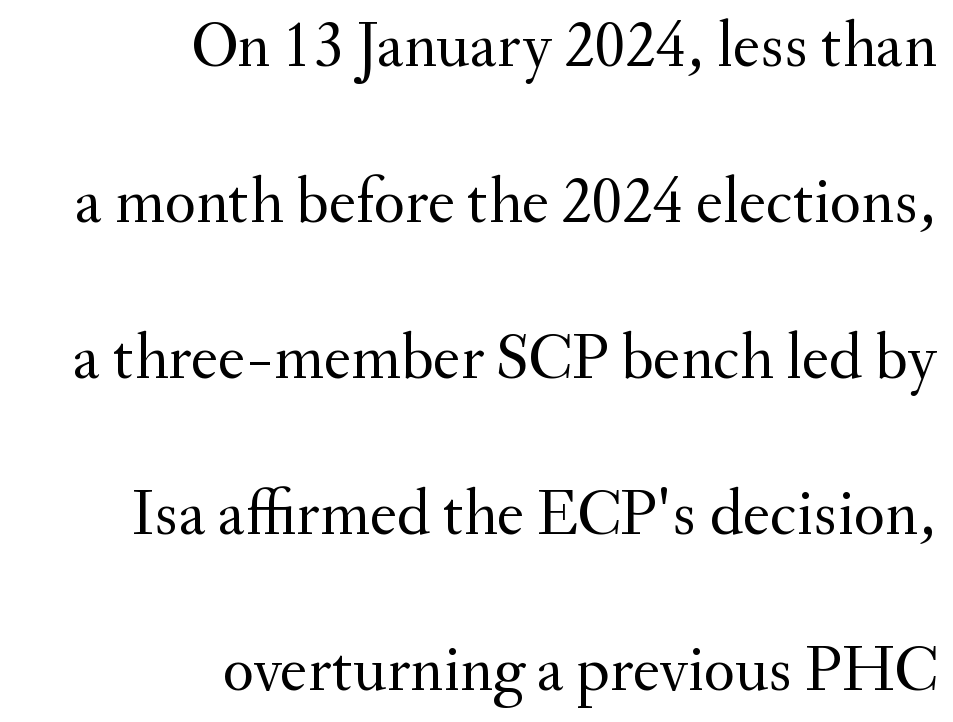
{"serif": "yes", "italic": "no", "bold": "no", "weight": "regular", "width": "normal", "stroke_contrast": "medium", "x_height": "small", "monospaced": "no", "underline": "no", "align": "right", "line_spacing": "loose", "line_spacing_ratio": 2.4, "letter_spacing": "normal", "letter_spacing_em": 0.0, "glyph_px": 65}
